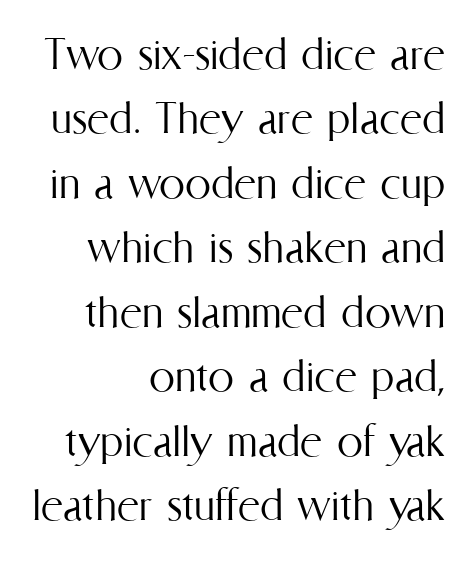
{"italic": "no", "bold": "no", "weight": "light", "width": "condensed", "stroke_contrast": "medium", "x_height": "medium", "monospaced": "no", "underline": "no", "align": "right", "line_spacing_ratio": 1.24, "letter_spacing": "normal", "letter_spacing_em": 0.0, "glyph_px": 52}
